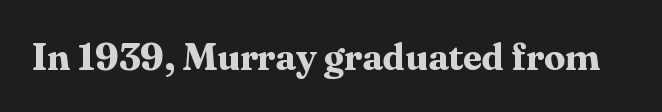
Q: Is the text bold? A: Yes.
Q: Is the text italic (slanted)? A: No, it is upright.
Q: Is the typeface a serif or a sans-serif typeface? A: Serif.
Q: Is the text underlined? A: No.
Q: Is the spacing between letters normal or unusually wide? A: Normal.
Q: Width (condensed, normal, or wide)? A: Normal.
Q: Stroke contrast? A: Medium.
Q: x-height? A: Medium.
Q: Monospaced? A: No.
